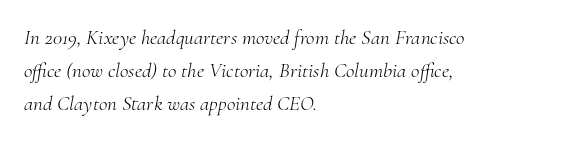
The image shows 21 px text type, italic (leaning right); set left-aligned, normal line spacing (1.57x), normal letter spacing, not underlined.
